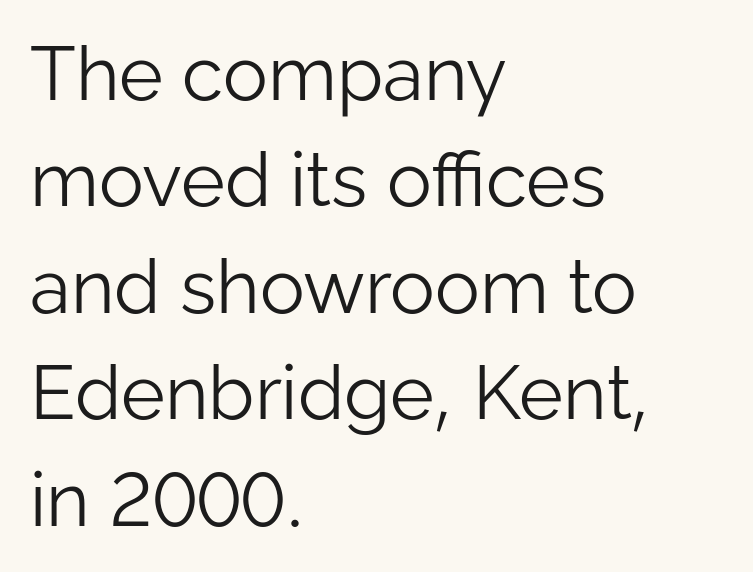
Interline gaps are of average width in this sample. Teacher's note: observe the even left margin — that is flush-left alignment. Here the designer chose a conventional face with non-uniform glyph widths. Stroke mass is kept to a normal reading level or below. It's the straight-up-and-down kind of type. Rule under the text: the space is simply empty.
